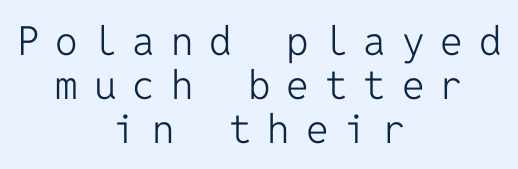
Regarding serifs, this sample does without them. Between one letter and the next there's a generous, obvious gap. Looks like terminal output: every glyph gets an equal slot. Every row of glyphs is offset so its center matches the block's center. Line spacing here is tight.
